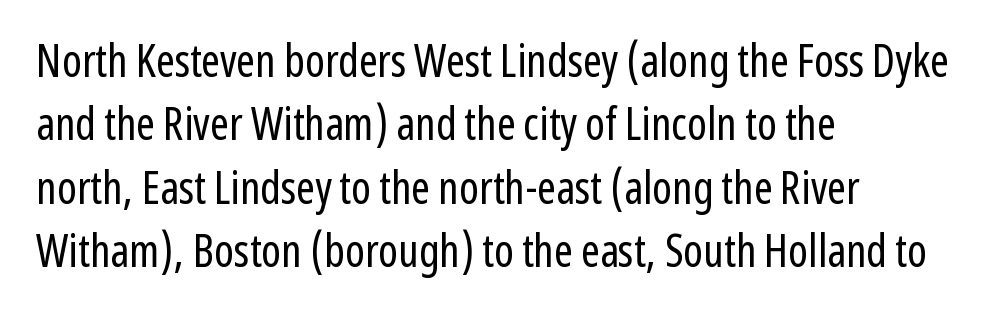
Q: Is the text bold? A: No.
Q: Is the text italic (slanted)? A: No, it is upright.
Q: Is the typeface a serif or a sans-serif typeface? A: Sans-serif.
Q: Is the text underlined? A: No.
Q: How is the paragraph aligned? A: Left-aligned.
Q: Is the spacing between letters normal or unusually wide? A: Normal.
Q: Is the spacing between lines tight, normal or loose? A: Normal.
Q: Width (condensed, normal, or wide)? A: Condensed.
Q: Stroke contrast? A: Low.
Q: x-height? A: Medium.
Q: Monospaced? A: No.
